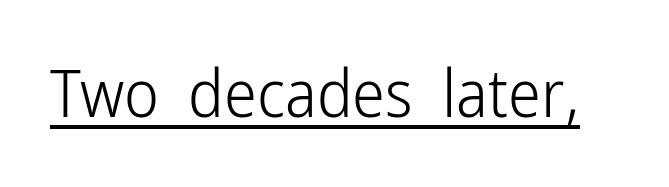
{"serif": "no", "italic": "no", "bold": "no", "weight": "light", "width": "condensed", "stroke_contrast": "low", "x_height": "medium", "monospaced": "no", "underline": "yes", "letter_spacing": "normal", "letter_spacing_em": 0.0, "glyph_px": 66}
